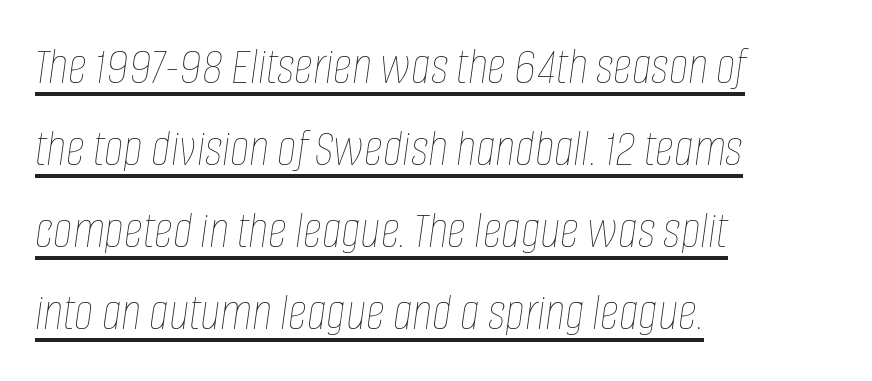
Q: Is the text bold? A: No.
Q: Is the text italic (slanted)? A: Yes, it leans right by about 8 degrees.
Q: Is the text underlined? A: Yes.
Q: How is the paragraph aligned? A: Left-aligned.
Q: Is the spacing between letters normal or unusually wide? A: Normal.
Q: Is the spacing between lines tight, normal or loose? A: Normal.
Q: Width (condensed, normal, or wide)? A: Condensed.
Q: Stroke contrast? A: Low.
Q: x-height? A: Large.
Q: Monospaced? A: No.
